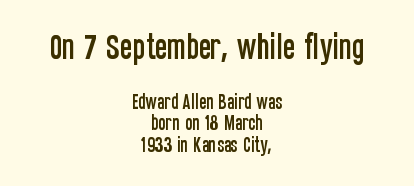
The image shows 29 px condensed sans-serif type, upright; set centered, normal line spacing (1.26x), normal letter spacing, not underlined; the first (top) block is 1.71x larger; low stroke contrast and a large x-height.
